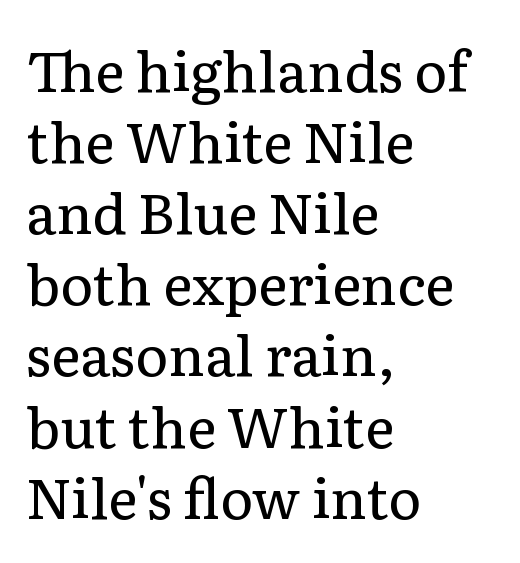
Q: Is the text bold? A: No.
Q: Is the text italic (slanted)? A: No, it is upright.
Q: Is the typeface a serif or a sans-serif typeface? A: Serif.
Q: Is the text underlined? A: No.
Q: How is the paragraph aligned? A: Left-aligned.
Q: Is the spacing between letters normal or unusually wide? A: Normal.
Q: Is the spacing between lines tight, normal or loose? A: Normal.
Q: Width (condensed, normal, or wide)? A: Normal.
Q: Stroke contrast? A: Low.
Q: x-height? A: Medium.
Q: Monospaced? A: No.
